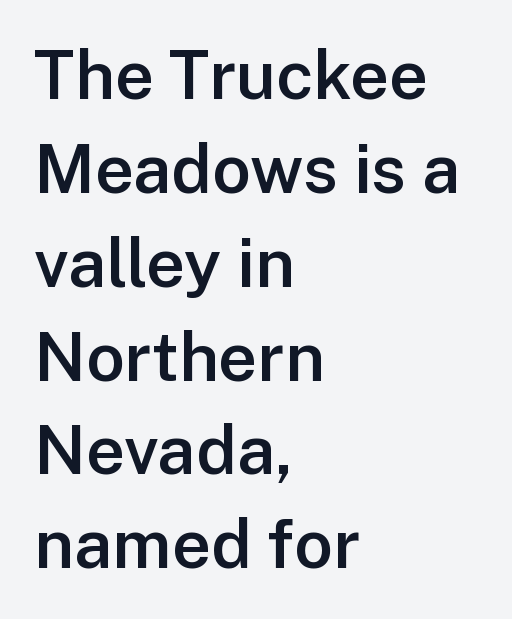
{"serif": "no", "italic": "no", "bold": "semi", "weight": "semibold", "width": "normal", "stroke_contrast": "low", "x_height": "medium", "monospaced": "no", "underline": "no", "align": "left", "line_spacing": "normal", "line_spacing_ratio": 1.38, "letter_spacing": "normal", "letter_spacing_em": 0.0, "glyph_px": 68}
